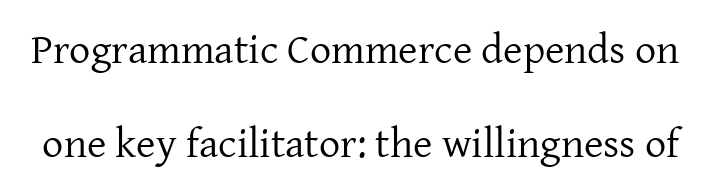
Q: Is the text bold? A: No.
Q: Is the text italic (slanted)? A: No, it is upright.
Q: Is the typeface a serif or a sans-serif typeface? A: Serif.
Q: Is the text underlined? A: No.
Q: Is the spacing between letters normal or unusually wide? A: Normal.
Q: Is the spacing between lines tight, normal or loose? A: Loose.
Q: Width (condensed, normal, or wide)? A: Normal.
Q: Stroke contrast? A: Low.
Q: x-height? A: Medium.
Q: Monospaced? A: No.
